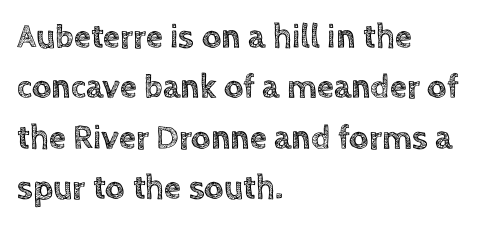
{"italic": "no", "width": "normal", "x_height": "large", "monospaced": "no", "underline": "no", "align": "left", "line_spacing": "normal", "line_spacing_ratio": 1.48, "letter_spacing": "normal", "letter_spacing_em": 0.0, "glyph_px": 34}
